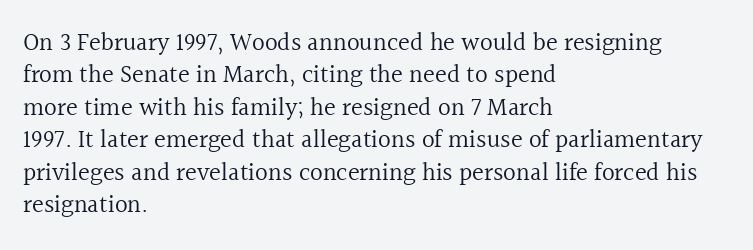
Q: Is the text bold? A: No.
Q: Is the text italic (slanted)? A: No, it is upright.
Q: Is the text underlined? A: No.
Q: How is the paragraph aligned? A: Left-aligned.
Q: Is the spacing between letters normal or unusually wide? A: Normal.
Q: Is the spacing between lines tight, normal or loose? A: Normal.
